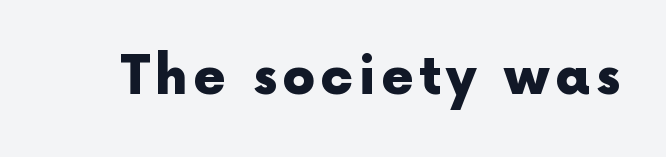
The image shows 52 px heavy sans-serif type, upright; set not underlined; a medium x-height.
